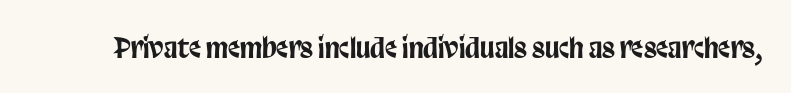
Q: Is the text italic (slanted)? A: No, it is upright.
Q: Is the text underlined? A: No.
Q: Is the spacing between letters normal or unusually wide? A: Normal.
